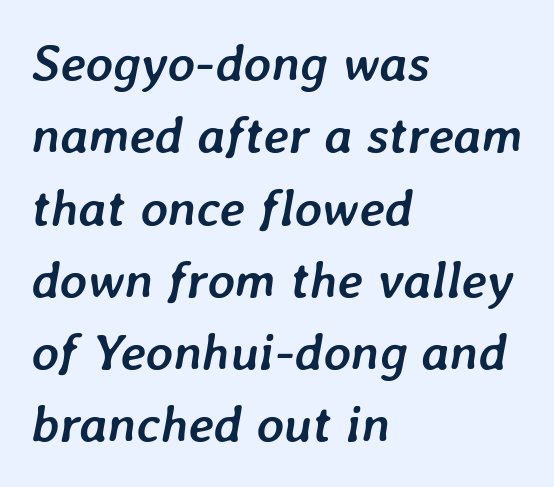
The image shows 52 px semibold type, italic (leaning right); set left-aligned, normal line spacing (1.39x), normal letter spacing, not underlined; low stroke contrast and a medium x-height.
